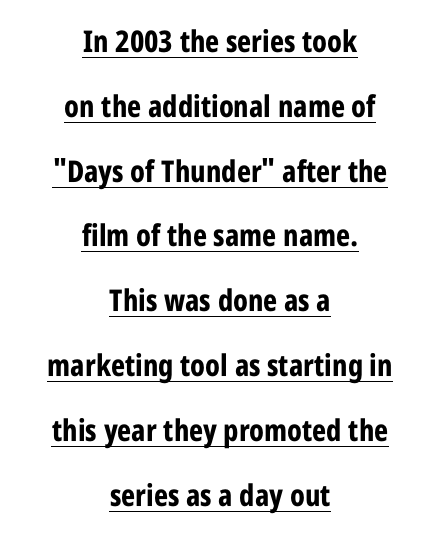
Tracking here is standard; glyphs follow each other at the usual distance. The typesetting leans heavy: a genuine bold. The glyphs are accompanied by a horizontal stroke just below them. No italicization has been applied; the sample stays upright. Teacher's note: observe the equal gaps on both sides — that is centered alignment. Leading: increased.
